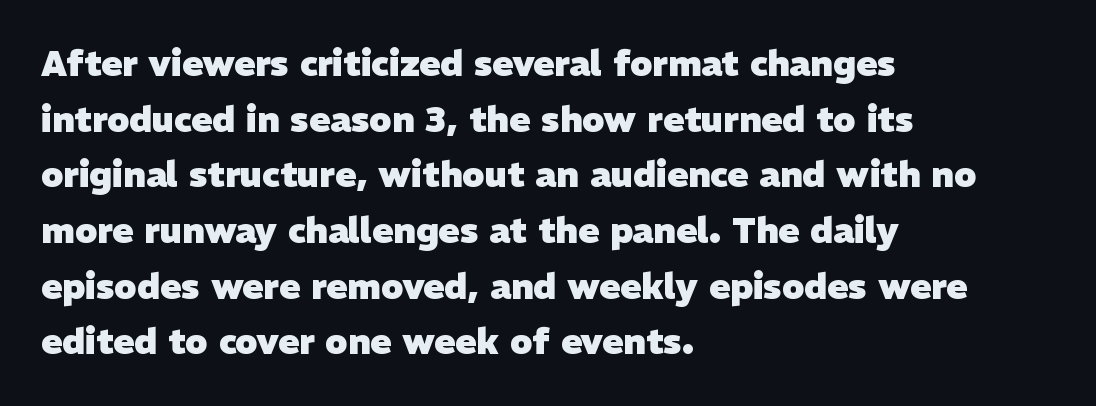
Q: Is the text bold? A: Yes.
Q: Is the typeface a serif or a sans-serif typeface? A: Sans-serif.
Q: Is the text underlined? A: No.
Q: How is the paragraph aligned? A: Left-aligned.
Q: Is the spacing between letters normal or unusually wide? A: Normal.
Q: Is the spacing between lines tight, normal or loose? A: Normal.
Q: Width (condensed, normal, or wide)? A: Normal.
Q: Stroke contrast? A: Low.
Q: x-height? A: Medium.
Q: Monospaced? A: No.
